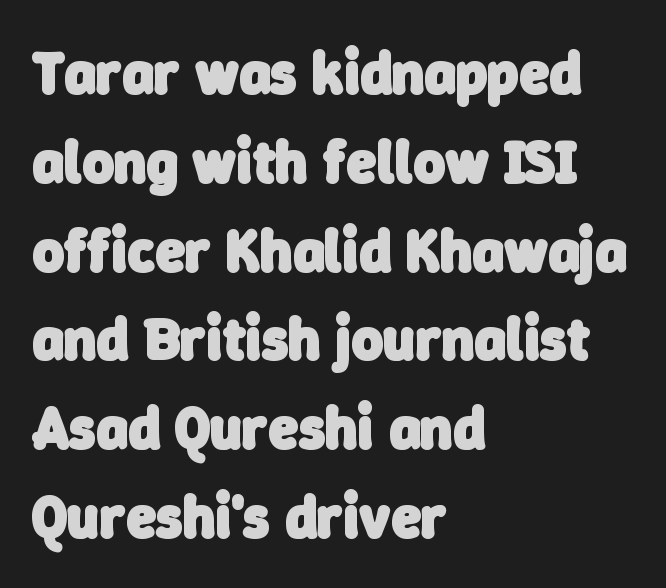
{"serif": "no", "bold": "yes", "weight": "heavy", "width": "normal", "stroke_contrast": "low", "x_height": "medium", "monospaced": "no", "underline": "no", "align": "left", "line_spacing": "normal", "line_spacing_ratio": 1.48, "letter_spacing": "normal", "letter_spacing_em": 0.0, "glyph_px": 60}
